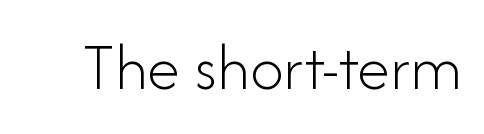
{"serif": "no", "italic": "no", "bold": "no", "weight": "light", "width": "normal", "stroke_contrast": "low", "x_height": "small", "monospaced": "no", "underline": "no", "letter_spacing": "normal", "letter_spacing_em": 0.0, "glyph_px": 67}
